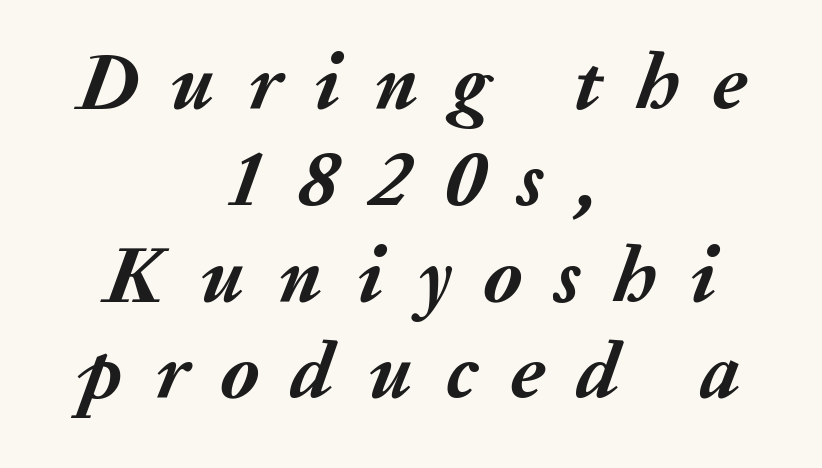
The image shows 79 px semibold type, italic (leaning right); set centered, line spacing 1.22x, unusually wide letter spacing (+0.42 em), not underlined; medium stroke contrast and a medium x-height.
